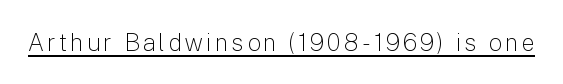
This reads as an unemphasized weight, regular at the heaviest. A typographer would call this underscored text. Posture: upright roman.
